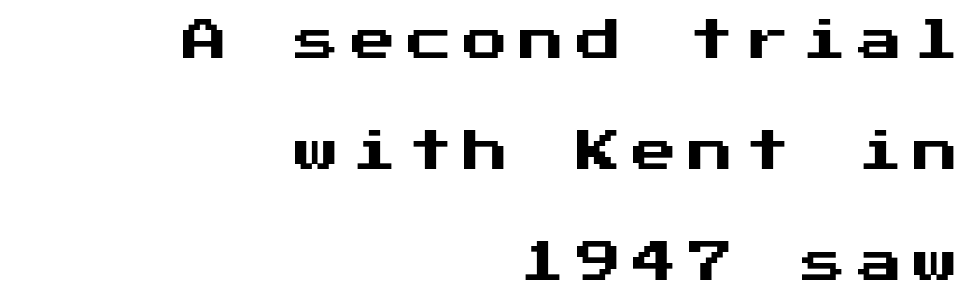
{"serif": "no", "italic": "no", "width": "normal", "stroke_contrast": "medium", "x_height": "medium", "underline": "no", "align": "right", "line_spacing": "loose", "line_spacing_ratio": 2.47, "letter_spacing": "wide", "letter_spacing_em": 0.25, "glyph_px": 45}
